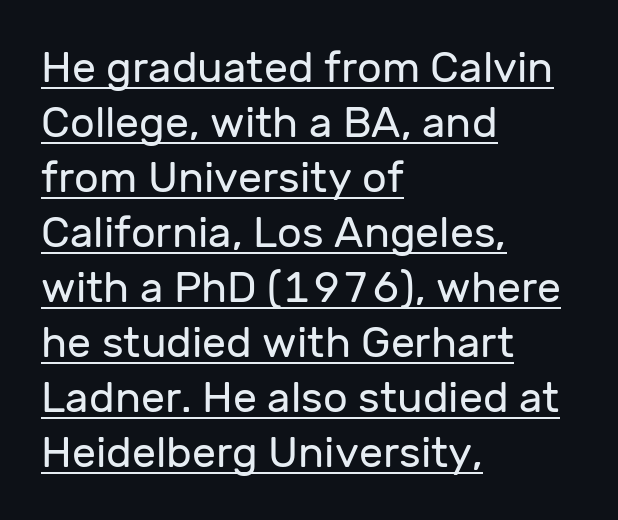
A baseline rule has been typeset under these characters. Nope, no serifs anywhere on these letters. The face used here is proportionally spaced, like ordinary book or web type. The cut favours lightness, reaching ordinary text weight at its darkest. Style check: upright.
